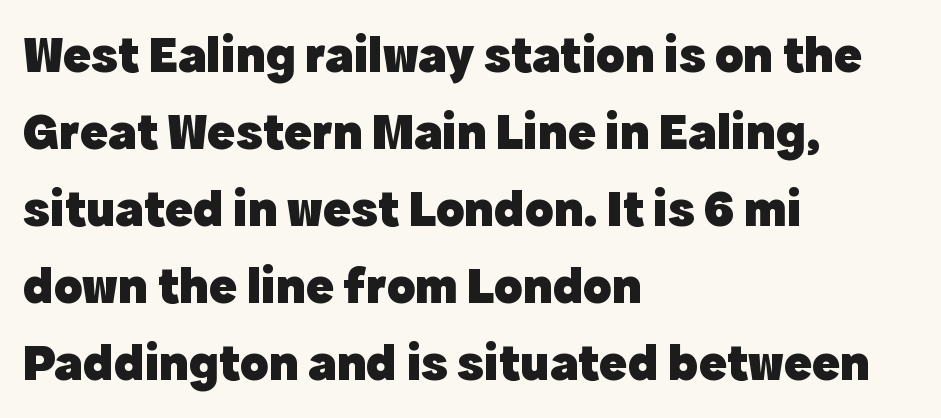
Do the characters align in a grid? No, the font is proportional. Letter spacing: default. You can tell from the bare stems that sans-serif type was used. Caption: multi-line text, flush left, ragged right. A dark, heavy texture on the line: the type is bold.
